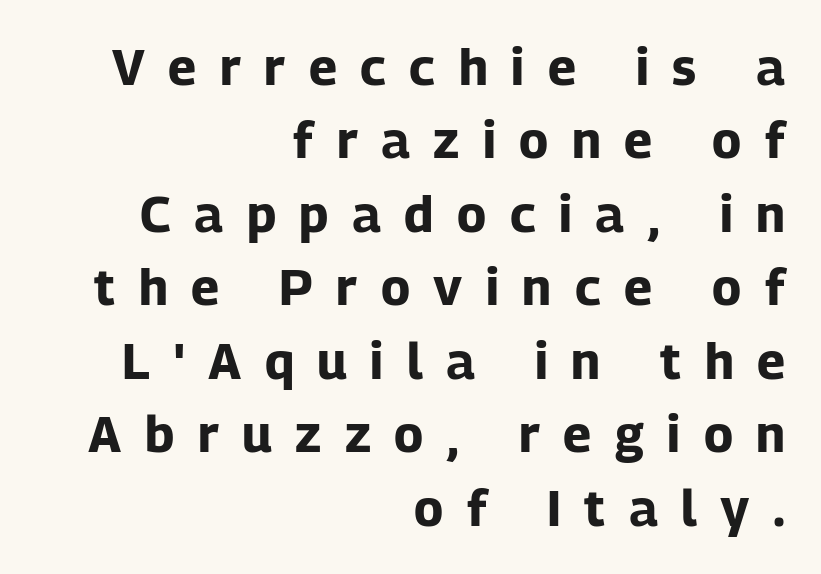
The image shows 50 px bold sans-serif type, upright; set right-aligned, normal line spacing (1.47x), unusually wide letter spacing (+0.47 em), not underlined; low stroke contrast and a medium x-height.
